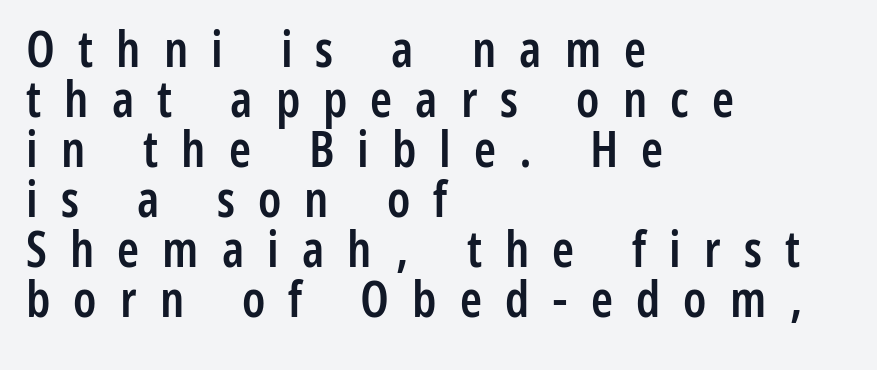
{"serif": "no", "italic": "no", "bold": "semi", "weight": "semibold", "width": "condensed", "stroke_contrast": "low", "x_height": "medium", "monospaced": "no", "underline": "no", "align": "left", "line_spacing": "tight", "line_spacing_ratio": 1.0, "letter_spacing": "wide", "letter_spacing_em": 0.46, "glyph_px": 50}
